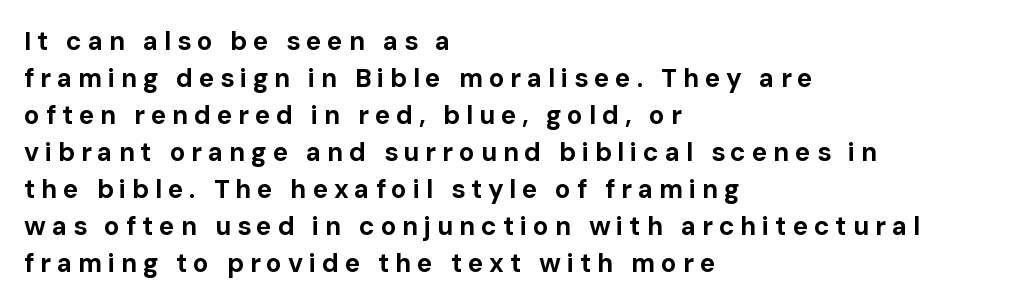
The image shows 26 px bold type, upright; set left-aligned, normal line spacing (1.42x), unusually wide letter spacing (+0.22 em), not underlined.
